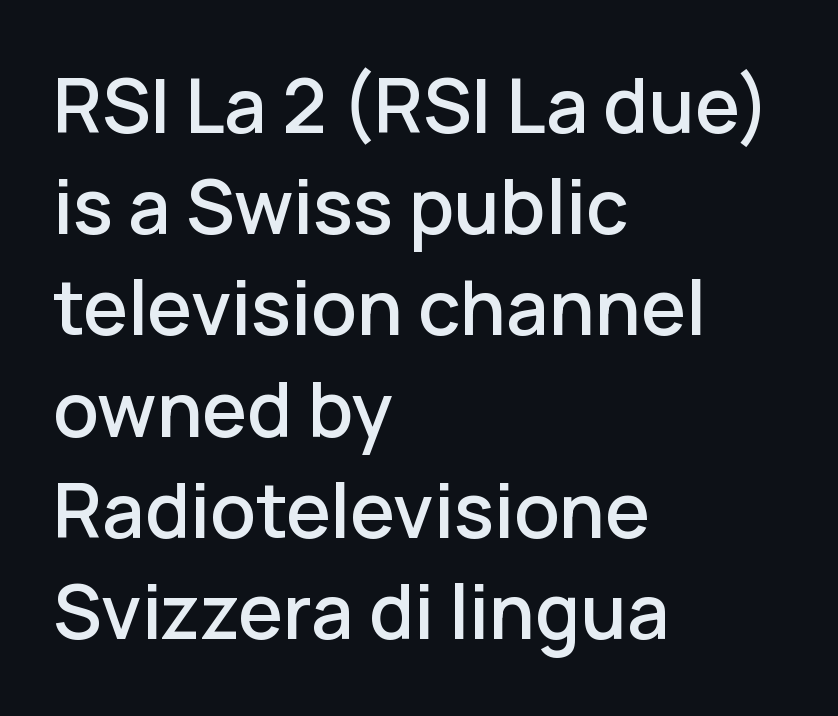
The image shows 75 px sans-serif type, upright; set left-aligned, normal line spacing (1.35x), normal letter spacing, not underlined; low stroke contrast and a medium x-height.
